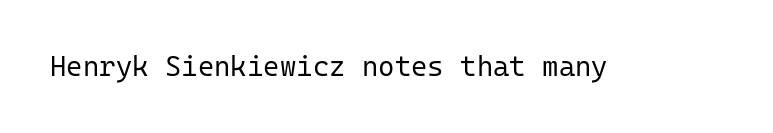
{"serif": "no", "italic": "no", "bold": "no", "weight": "regular", "width": "normal", "stroke_contrast": "low", "x_height": "medium", "monospaced": "yes", "underline": "no", "letter_spacing": "normal", "letter_spacing_em": 0.0, "glyph_px": 28}
